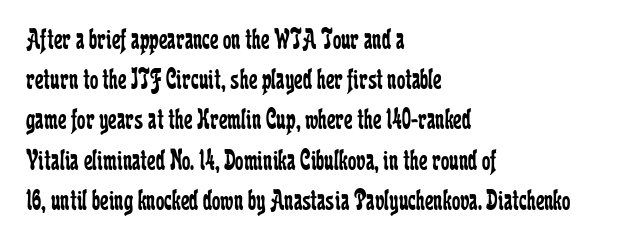
The image shows 30 px regular-weight, condensed serif type, upright; set left-aligned, normal line spacing (1.34x), normal letter spacing, not underlined; low stroke contrast and a medium x-height.
